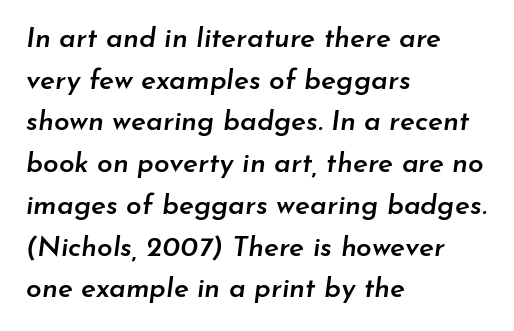
The image shows 28 px semibold type, italic (leaning right); set left-aligned, normal line spacing (1.49x), normal letter spacing, not underlined; low stroke contrast and a small x-height.
